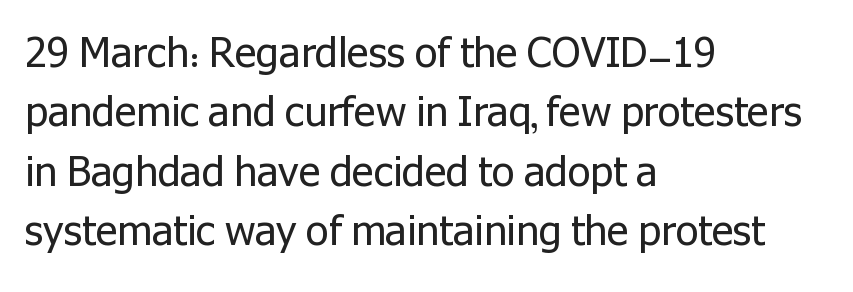
{"serif": "no", "italic": "no", "bold": "no", "weight": "regular", "width": "normal", "stroke_contrast": "low", "x_height": "medium", "monospaced": "no", "underline": "no", "align": "left", "line_spacing": "normal", "line_spacing_ratio": 1.45, "letter_spacing": "normal", "letter_spacing_em": 0.0, "glyph_px": 41}
